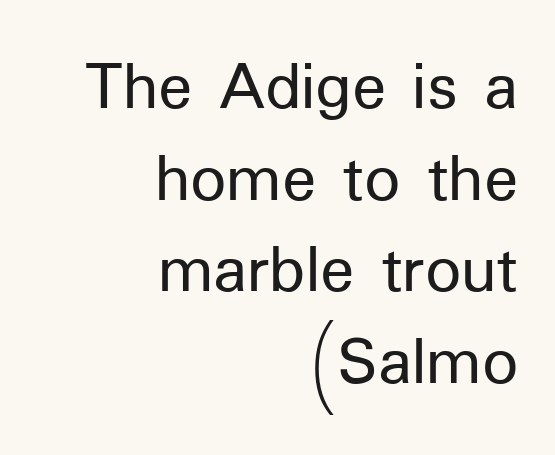
The image shows 71 px regular-weight sans-serif type, upright; set right-aligned, normal line spacing (1.29x), normal letter spacing, not underlined; low stroke contrast and a medium x-height.
